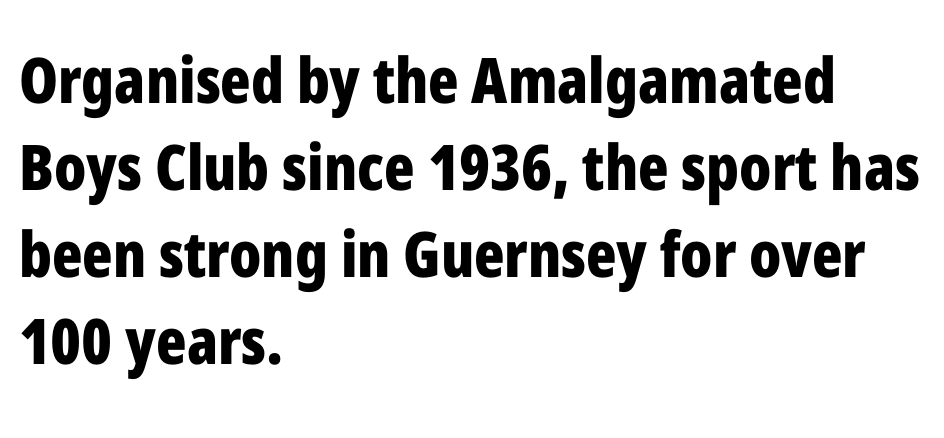
Typographically, this falls in the sans-serif category. Standard letterfit; no display-style spreading of the glyphs. Do the characters align in a grid? No, the font is proportional. Notice how descenders clear the ascenders below comfortably — that's standard leading. The gap between lines stays unmarked.
